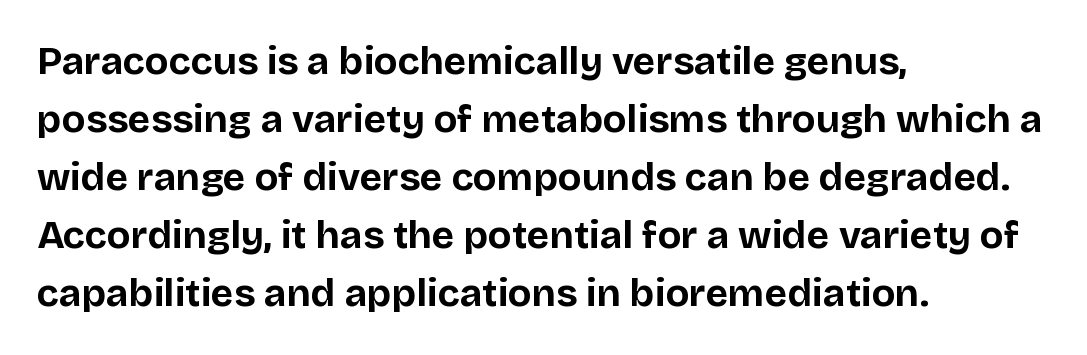
Standard letterfit; no display-style spreading of the glyphs. Do the characters align in a grid? No, the font is proportional. A bare baseline throughout the passage. The lettering stays uniformly vertical, giving the passage a roman look.
